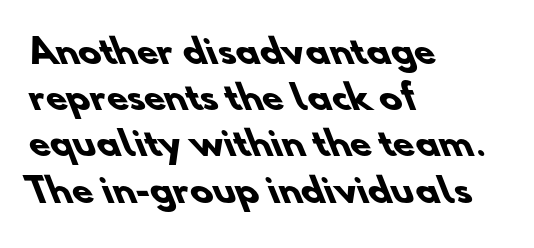
Notice how descenders clear the ascenders below comfortably — that's standard leading. Line beginnings align vertically; line endings do not. The strip under each line holds only bare page. The passage shown is typed in a proportional face where columns would drift. The text was rendered using a sans face with plain stroke endings. Strong, thick strokes mark this as bold type.
